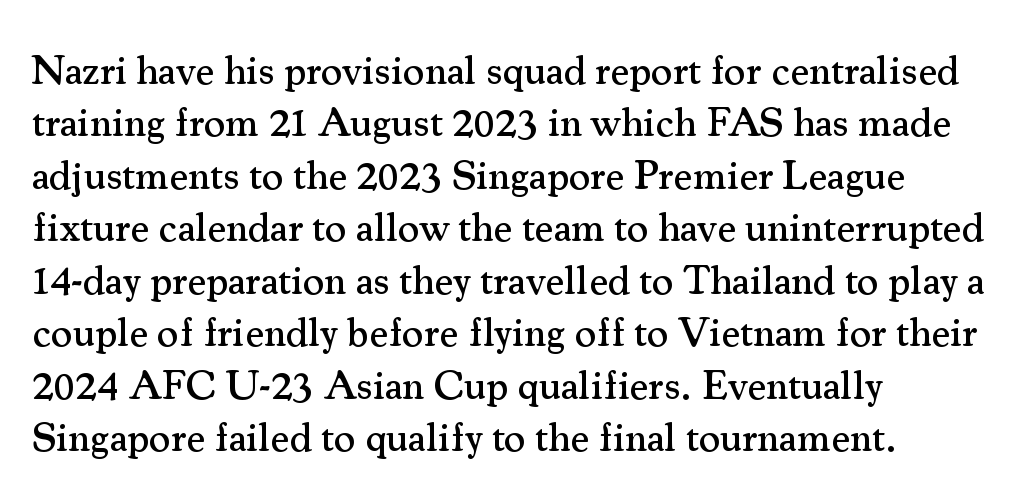
The image shows 41 px serif type, upright; set left-aligned, normal line spacing (1.28x), normal letter spacing, not underlined; medium stroke contrast and a small x-height.
